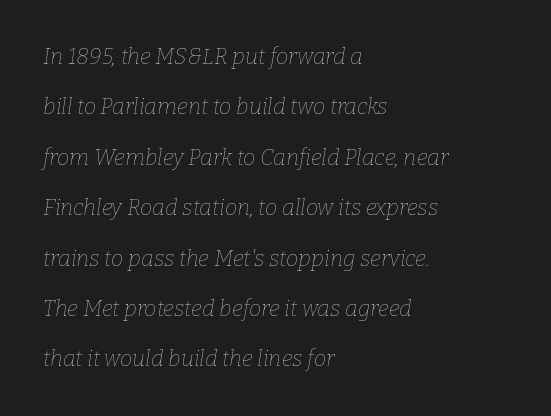
Q: Is the text bold? A: No.
Q: Is the text italic (slanted)? A: Yes, it leans right by about 9 degrees.
Q: Is the text underlined? A: No.
Q: How is the paragraph aligned? A: Left-aligned.
Q: Is the spacing between letters normal or unusually wide? A: Normal.
Q: Is the spacing between lines tight, normal or loose? A: Loose.
